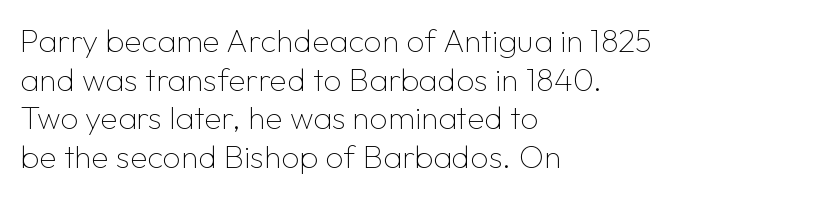
{"serif": "no", "italic": "no", "bold": "no", "weight": "thin", "width": "normal", "stroke_contrast": "low", "x_height": "medium", "monospaced": "no", "underline": "no", "align": "left", "line_spacing_ratio": 1.21, "letter_spacing": "normal", "letter_spacing_em": 0.0, "glyph_px": 32}
